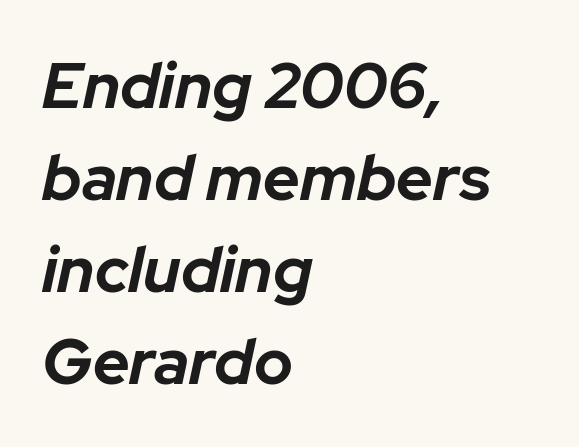
Words float on clear page, feet unadorned. Rendered with sloped, italic letterforms. Short and long lines alike share a common starting point at left. Between one letter and the next there's only the usual sliver of space. If you measured baseline to baseline, you'd find a middling distance. The letters advance in unequal steps, a hallmark of proportional type.
